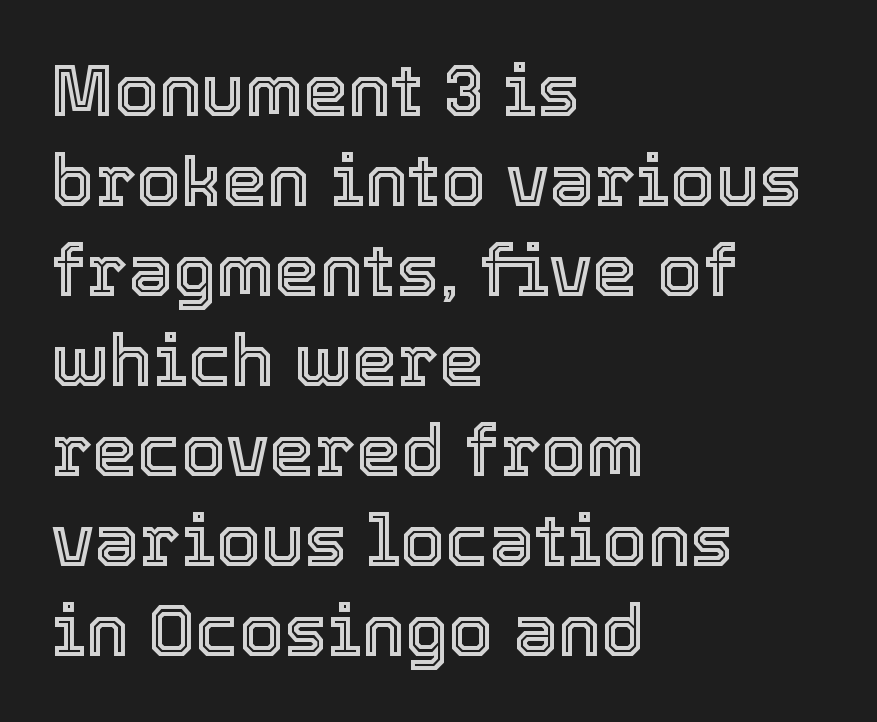
The ragged edge is on the right, which tells us the setting is flush left. Proportional: the letters do not fall into vertical columns. In terms of posture, this sample is upright. Decoration check: the copy has no underline. Tracking value appears to be zero — textbook default spacing.
